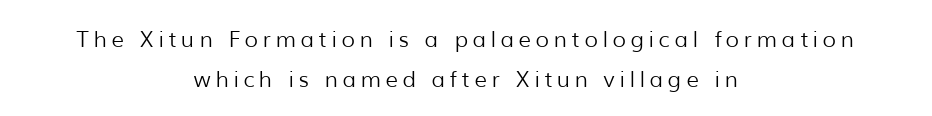
Descenders hang freely into open space. Every character sits straight up, as roman type does. Short and long lines alike share a common midpoint. Caption: expanded tracking, letters set apart. Counters stay open thanks to moderate or lighter strokes.
